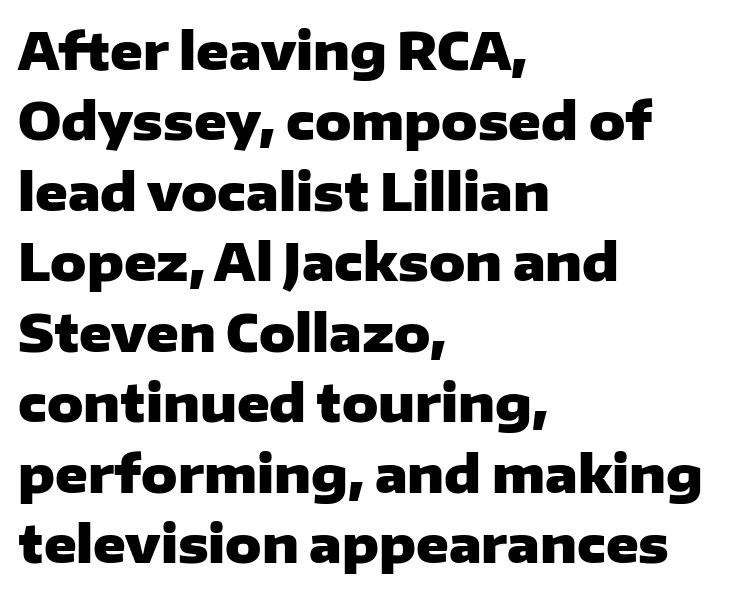
The image shows 50 px heavy, wide sans-serif type, upright; set left-aligned, normal line spacing (1.41x), normal letter spacing, not underlined; low stroke contrast and a medium x-height.
